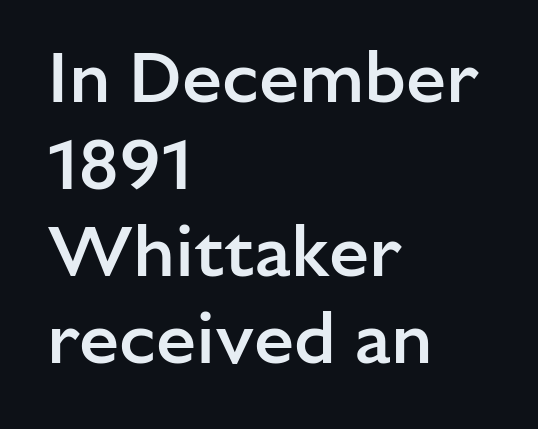
The image shows 72 px semibold sans-serif type, upright; set left-aligned, line spacing 1.21x, normal letter spacing, not underlined; low stroke contrast and a medium x-height.
